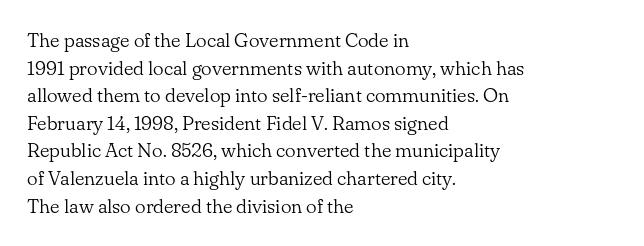
Q: Is the text bold? A: No.
Q: Is the text italic (slanted)? A: No, it is upright.
Q: Is the text underlined? A: No.
Q: How is the paragraph aligned? A: Left-aligned.
Q: Is the spacing between letters normal or unusually wide? A: Normal.
Q: Is the spacing between lines tight, normal or loose? A: Normal.
